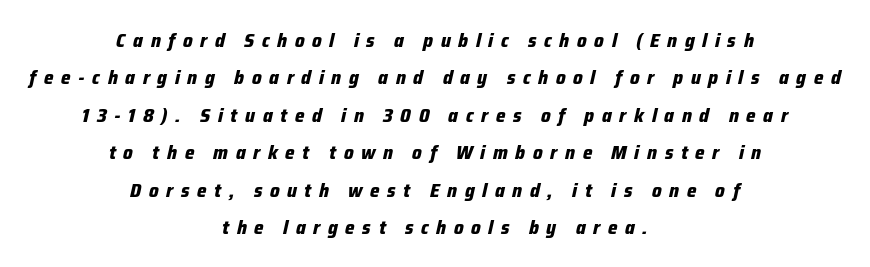
Q: Is the text bold? A: Yes.
Q: Is the text italic (slanted)? A: Yes, it leans right by about 12 degrees.
Q: Is the text underlined? A: No.
Q: How is the paragraph aligned? A: Centered.
Q: Is the spacing between letters normal or unusually wide? A: Unusually wide.
